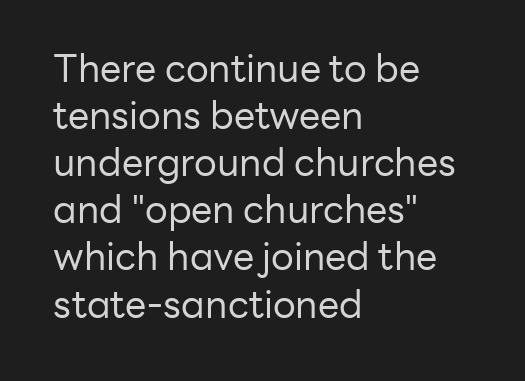
The image shows 38 px regular-weight sans-serif type, upright; set left-aligned, line spacing 1.24x, normal letter spacing, not underlined; low stroke contrast and a medium x-height.
